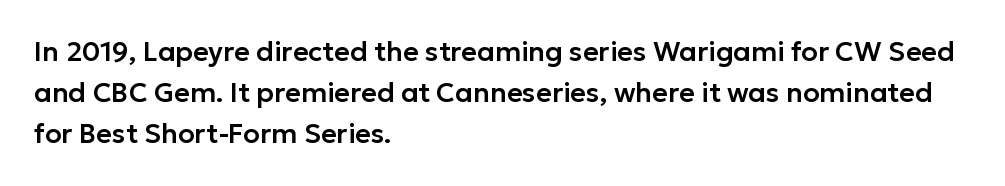
Q: Is the text italic (slanted)? A: No, it is upright.
Q: Is the text underlined? A: No.
Q: How is the paragraph aligned? A: Left-aligned.
Q: Is the spacing between letters normal or unusually wide? A: Normal.
Q: Is the spacing between lines tight, normal or loose? A: Normal.
